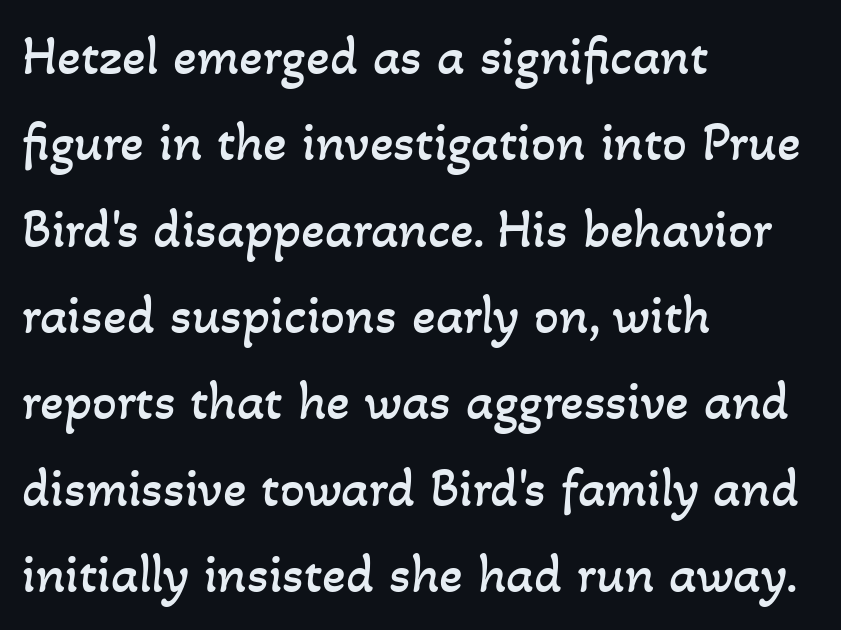
A normal amount of white space separates one row of letters from the next. The letters sit at their default tracking, neither squeezed nor spread. The weight would be labelled regular, book, light, or lighter still. Check under the words: just untouched page.
